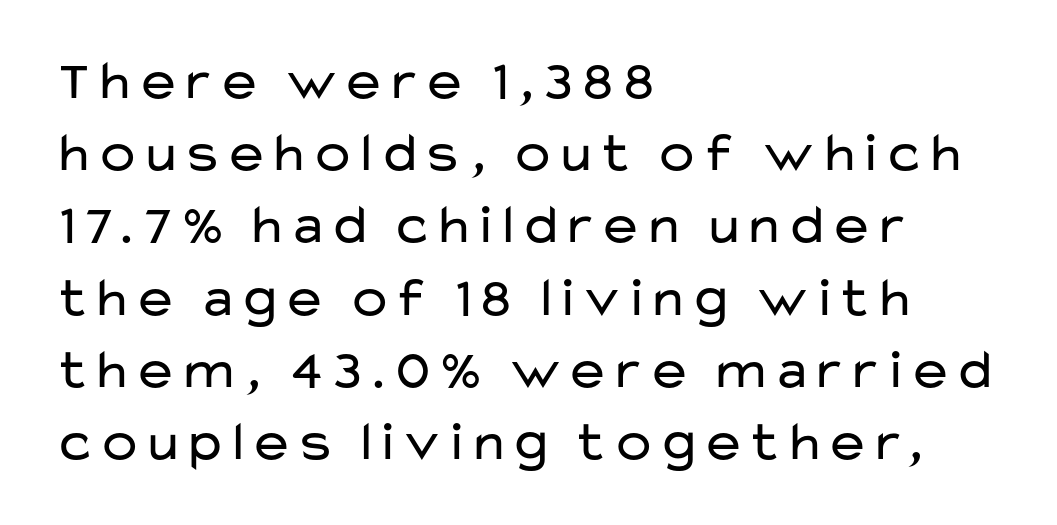
{"serif": "no", "italic": "no", "bold": "no", "weight": "regular", "width": "wide", "stroke_contrast": "low", "x_height": "medium", "monospaced": "no", "underline": "no", "align": "left", "line_spacing": "normal", "line_spacing_ratio": 1.29, "letter_spacing": "normal", "letter_spacing_em": 0.0, "glyph_px": 56}
